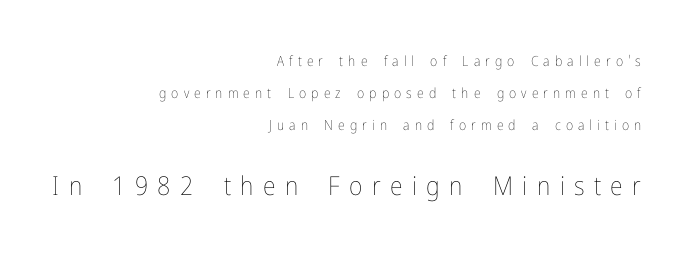
Q: Is the text bold? A: No.
Q: Is the text italic (slanted)? A: No, it is upright.
Q: Is the text underlined? A: No.
Q: How is the paragraph aligned? A: Right-aligned.
Q: Is the spacing between letters normal or unusually wide? A: Unusually wide.
Q: Is the spacing between lines tight, normal or loose? A: Loose.
Q: Which block of text is set in a larger size, the first (top) or the second (bottom)? A: The second (bottom) one.
